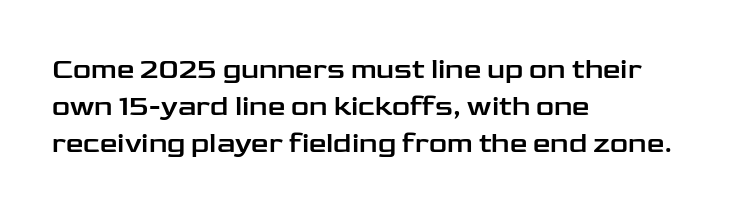
This sample has the flowing, uneven cadence of proportional lettering. The paragraph has a hard left edge and a soft right edge. The lettering holds an erect, upright posture throughout. The gap between lines stays unmarked. Look at the tracking — it's just the regular setting, nothing added.
